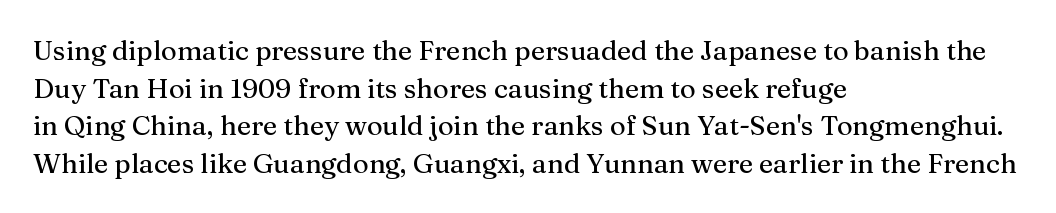
{"italic": "no", "underline": "no", "align": "left", "line_spacing": "normal", "line_spacing_ratio": 1.39, "letter_spacing": "normal", "letter_spacing_em": 0.0, "glyph_px": 27}
